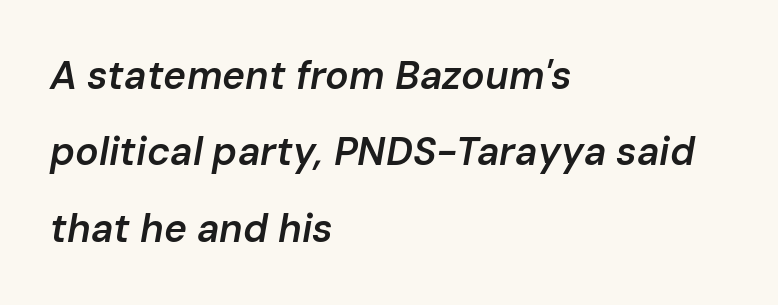
A clean baseline with only descenders dipping below it. Each new line begins a long way beneath the previous one. Horizontal alignment here is leftward, the default for most running prose. Think of a printed novel: that variable character pitch is what you see here.
